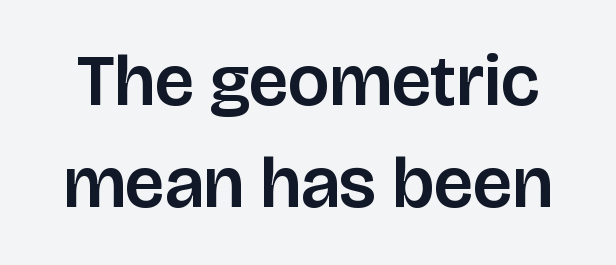
{"serif": "no", "italic": "no", "width": "normal", "stroke_contrast": "low", "x_height": "large", "monospaced": "no", "underline": "no", "line_spacing": "normal", "line_spacing_ratio": 1.41, "letter_spacing": "normal", "letter_spacing_em": 0.0, "glyph_px": 72}
